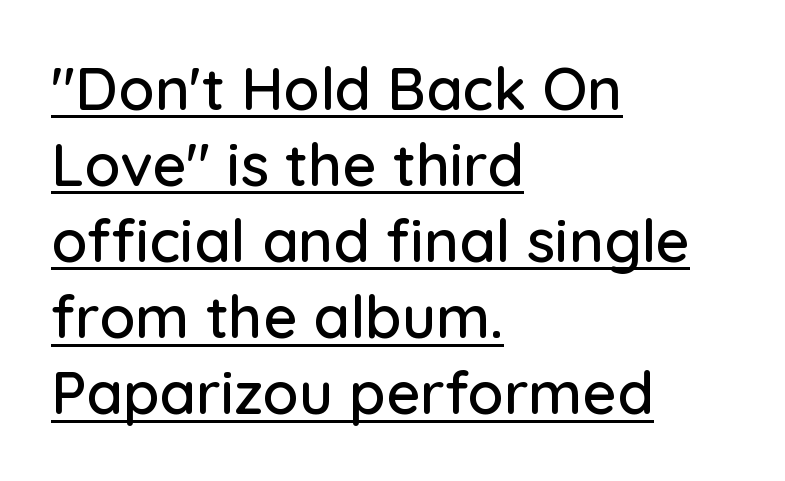
{"serif": "no", "italic": "no", "width": "normal", "stroke_contrast": "low", "x_height": "medium", "monospaced": "no", "underline": "yes", "align": "left", "line_spacing": "normal", "line_spacing_ratio": 1.29, "letter_spacing": "normal", "letter_spacing_em": 0.0, "glyph_px": 59}
